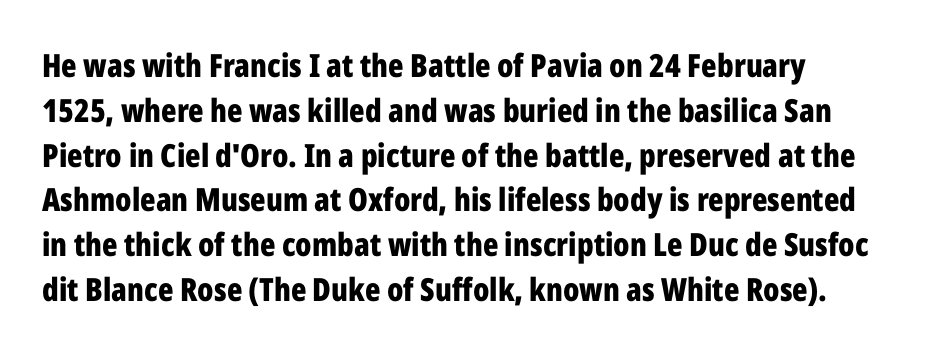
Q: Is the text bold? A: Yes.
Q: Is the text italic (slanted)? A: No, it is upright.
Q: Is the typeface a serif or a sans-serif typeface? A: Sans-serif.
Q: Is the text underlined? A: No.
Q: Is the spacing between letters normal or unusually wide? A: Normal.
Q: Is the spacing between lines tight, normal or loose? A: Normal.
Q: Width (condensed, normal, or wide)? A: Condensed.
Q: Stroke contrast? A: Low.
Q: x-height? A: Medium.
Q: Monospaced? A: No.
